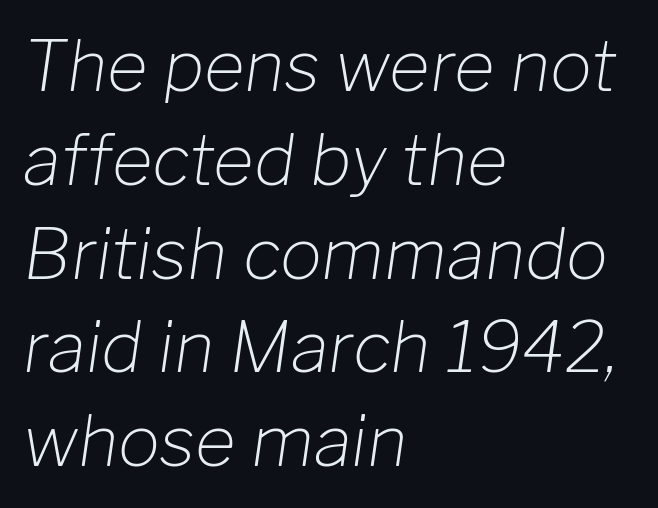
Q: Is the text bold? A: No.
Q: Is the text italic (slanted)? A: Yes, it leans right by about 8 degrees.
Q: Is the text underlined? A: No.
Q: How is the paragraph aligned? A: Left-aligned.
Q: Is the spacing between letters normal or unusually wide? A: Normal.
Q: Is the spacing between lines tight, normal or loose? A: Normal.
Q: Width (condensed, normal, or wide)? A: Normal.
Q: Stroke contrast? A: Low.
Q: x-height? A: Medium.
Q: Monospaced? A: No.
